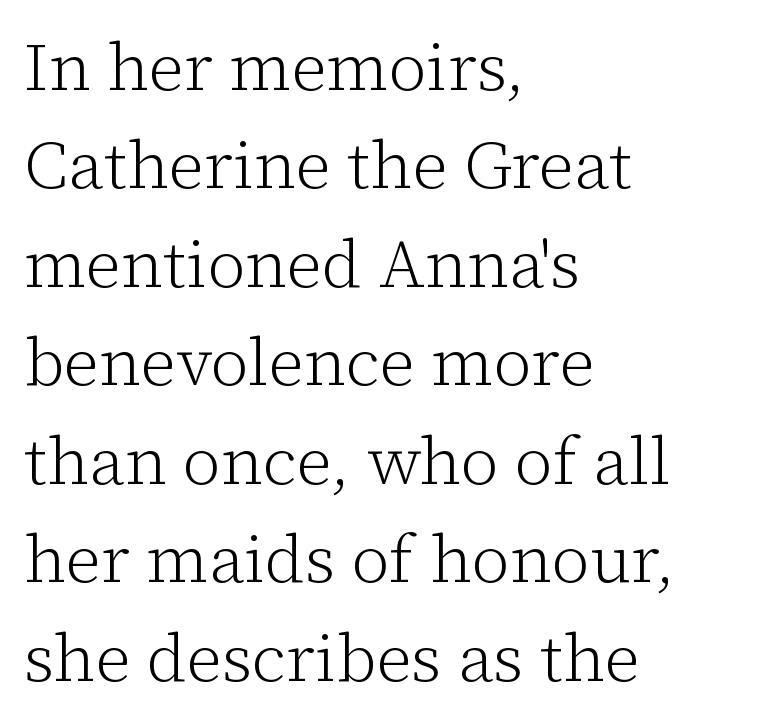
{"serif": "yes", "italic": "no", "bold": "no", "weight": "light", "width": "normal", "stroke_contrast": "low", "x_height": "medium", "monospaced": "no", "underline": "no", "align": "left", "line_spacing": "normal", "line_spacing_ratio": 1.47, "letter_spacing": "normal", "letter_spacing_em": 0.0, "glyph_px": 67}
